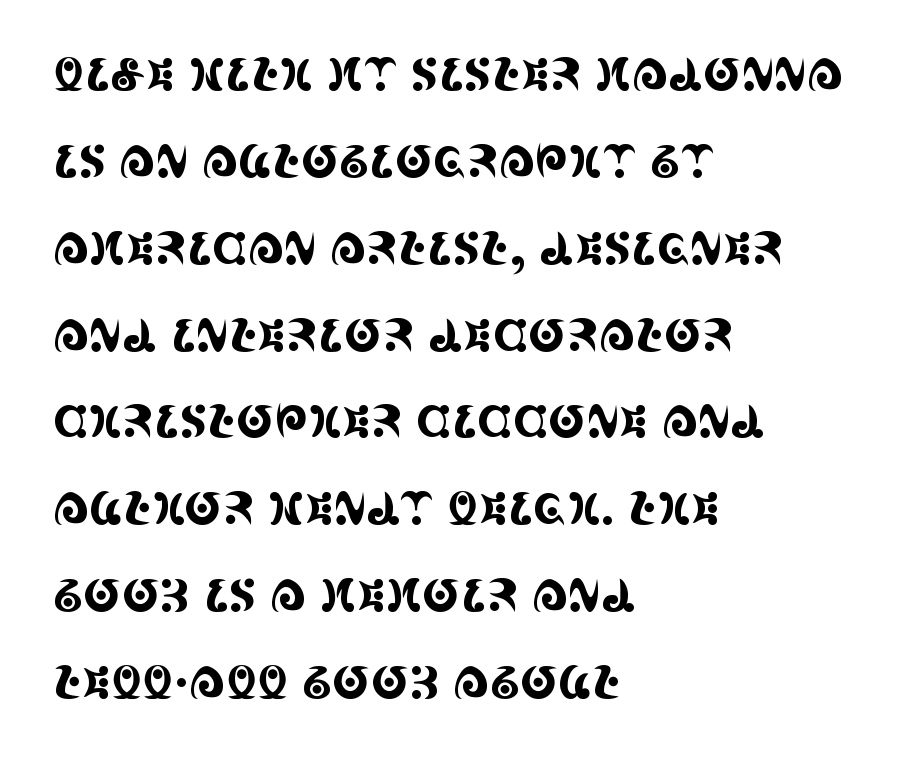
The image shows 45 px condensed serif type, upright; set left-aligned, loose line spacing (1.93x), normal letter spacing, not underlined; a large x-height.
